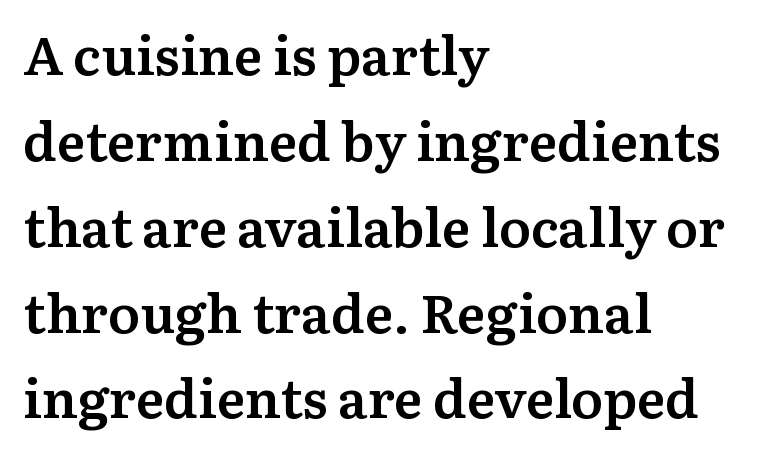
The font is running at a semibold setting, under full bold. No italicization has been applied; the sample stays upright. Yep, those are serifs on the letters. Each new line begins a customary step beneath the previous one.
